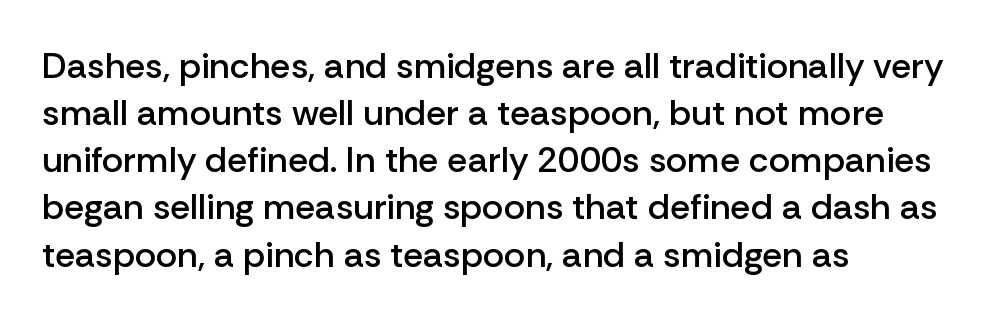
{"serif": "no", "italic": "no", "bold": "semi", "weight": "semibold", "width": "normal", "stroke_contrast": "low", "x_height": "medium", "monospaced": "no", "underline": "no", "align": "left", "line_spacing": "normal", "line_spacing_ratio": 1.31, "letter_spacing": "normal", "letter_spacing_em": 0.0, "glyph_px": 36}
